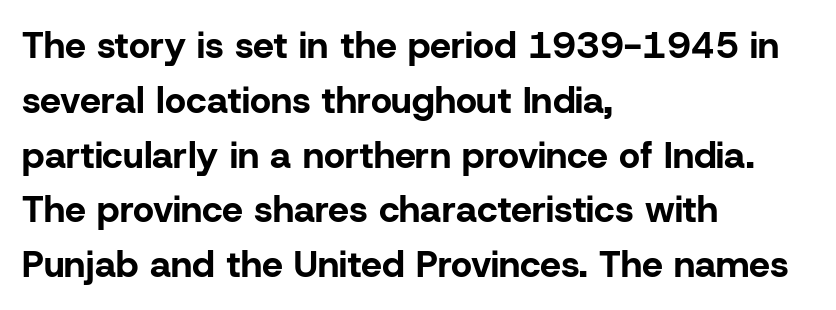
Notice how thick the strokes are: this is what a full bold looks like. The type sits square on the baseline with zero lean. Lines of text with bare space underneath. Vertically, the passage feels balanced, rows spaced as you'd expect. Spacing between characters is what you'd get straight out of the box. In terms of letterform style, serifs are entirely absent.
